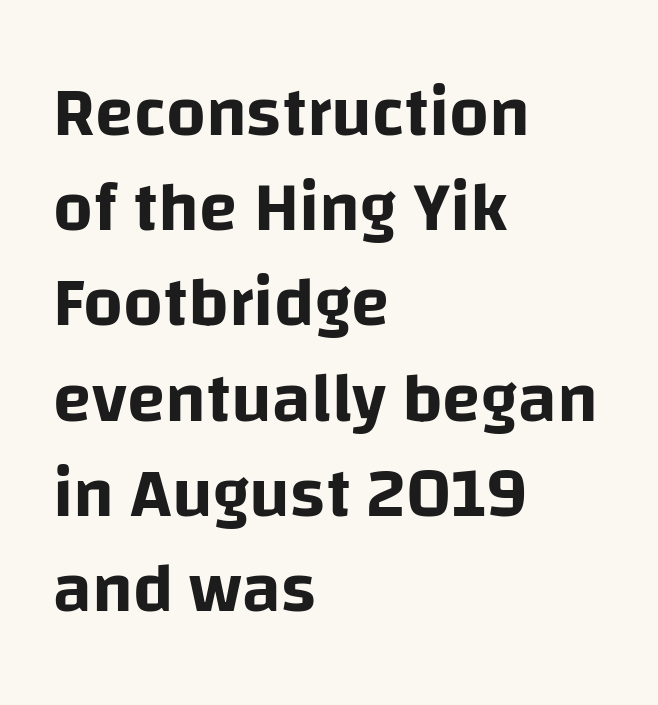
Nothing sits at the stroke ends, so this counts as sans-serif. No italicization has been applied; the sample stays upright. Each letter keeps its own natural width here, so spacing adapts to shape. The leading is moderate, giving the passage an even texture. Bare-footed words on every line. These lines stack with their left ends in a neat column.
